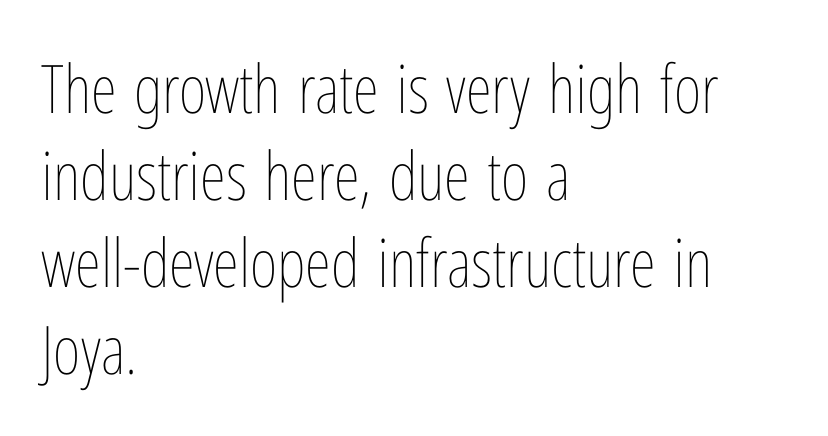
Line starts are locked; line ends wander. These lines are rendered in a variable-pitch font. Nothing unusual about the tracking: characters are spaced as the font intends. The letters stand upright; this is a roman face. Line spacing here is normal. The font is comparable to plain body text, perhaps lighter.
